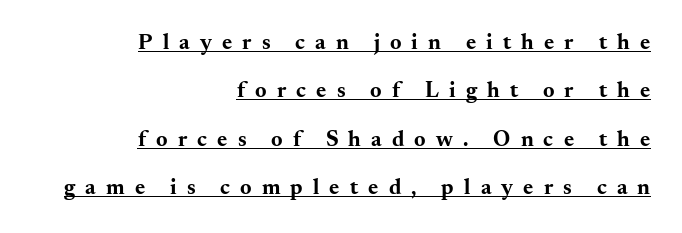
Glance below the letters and you will spot a drawn line. This sample is right-justified, so line beginnings fall wherever the words allow. If you drew a line through each stem, it would be perfectly vertical. Here the glyphs are tracked loosely, breaking word shapes into spaced letters. A dark, heavy texture on the line: the type is bold. The lines are spread far apart with generous leading.
